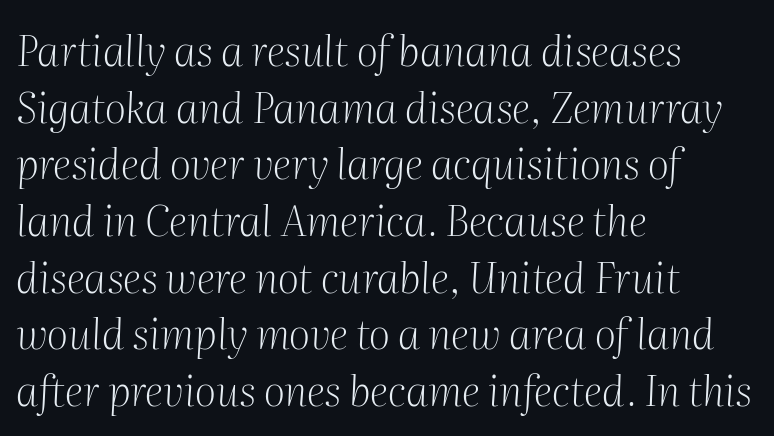
Q: Is the text bold? A: No.
Q: Is the text italic (slanted)? A: Yes, it leans right by about 2 degrees.
Q: Is the typeface a serif or a sans-serif typeface? A: Serif.
Q: Is the text underlined? A: No.
Q: How is the paragraph aligned? A: Left-aligned.
Q: Is the spacing between letters normal or unusually wide? A: Normal.
Q: Is the spacing between lines tight, normal or loose? A: Normal.
Q: Width (condensed, normal, or wide)? A: Normal.
Q: Stroke contrast? A: Medium.
Q: x-height? A: Medium.
Q: Monospaced? A: No.
